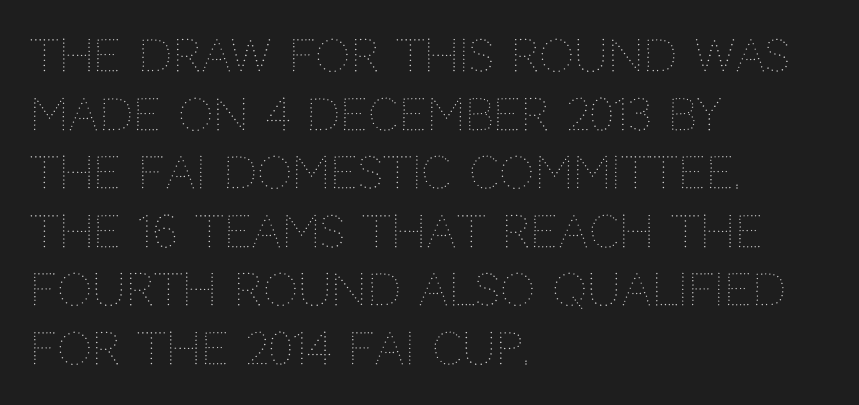
Quick note: interline space is typical. The typesetting does not lean heavy: it is not bold. You could not count columns in this text — the font is proportionally spaced. Letter spacing: default. Type without underlining.
